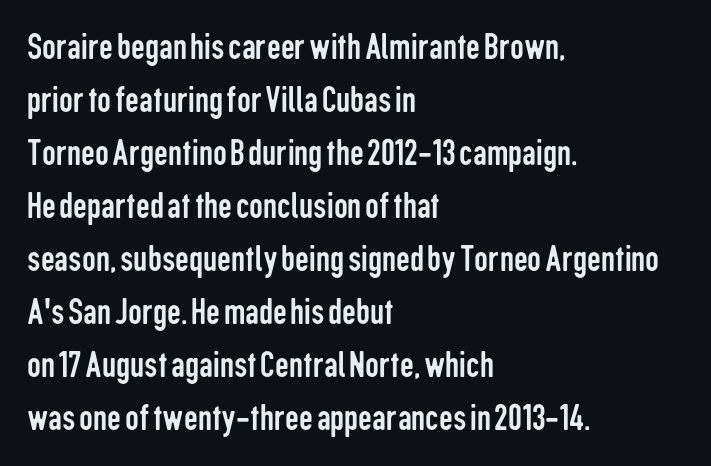
Q: Is the text bold? A: No.
Q: Is the text italic (slanted)? A: No, it is upright.
Q: Is the typeface a serif or a sans-serif typeface? A: Sans-serif.
Q: Is the text underlined? A: No.
Q: How is the paragraph aligned? A: Left-aligned.
Q: Is the spacing between letters normal or unusually wide? A: Normal.
Q: Is the spacing between lines tight, normal or loose? A: Normal.
Q: Width (condensed, normal, or wide)? A: Condensed.
Q: Stroke contrast? A: Low.
Q: x-height? A: Medium.
Q: Monospaced? A: No.
